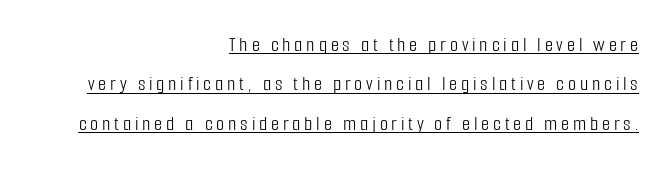
{"italic": "no", "bold": "no", "underline": "yes", "align": "right", "line_spacing_ratio": 1.88, "glyph_px": 21}
